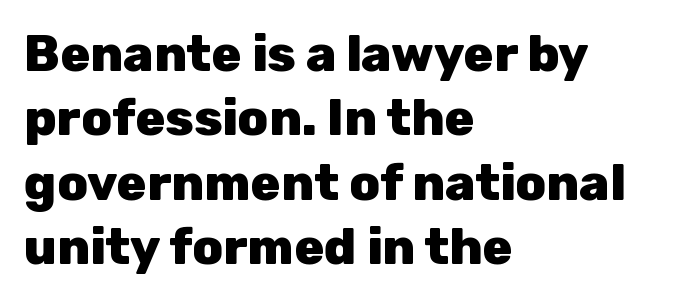
{"serif": "no", "italic": "no", "bold": "yes", "weight": "heavy", "width": "normal", "stroke_contrast": "low", "x_height": "medium", "monospaced": "no", "underline": "no", "align": "left", "line_spacing": "normal", "line_spacing_ratio": 1.29, "letter_spacing": "normal", "letter_spacing_em": 0.0, "glyph_px": 50}
